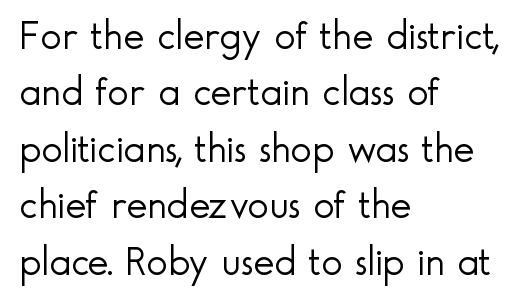
Looks like regular typesetting: each glyph gets only the width it needs. The designer went with a sans here, leaving each stem footless. Ascenders rise straight up at ninety degrees. In terms of leading, this rendering sits right in the middle. The passage shown has conventional tracking throughout. The text block is weighted toward the left margin, trailing off unevenly rightward.
